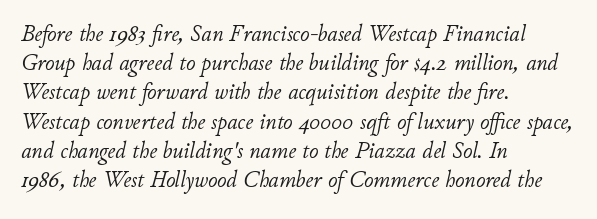
You can tell it's italic because the verticals aren't actually vertical. Glyph-to-glyph distance matches everyday printed text. The paragraph has a hard left edge and a soft right edge. The passage shown stacks its lines at a standard gap. Stems here are at most as thick as an everyday book face. A clean baseline with only descenders dipping below it.
